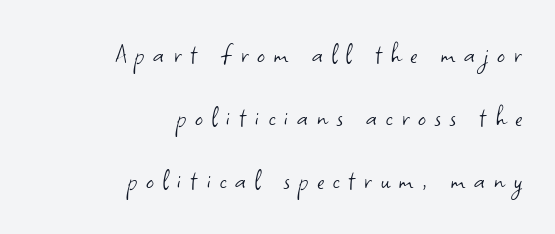
Spacing between characters has been opened up far beyond the box default. Observe the absence of serifs on each vertical stroke in this sample. This rendering features lettering with no underline.
